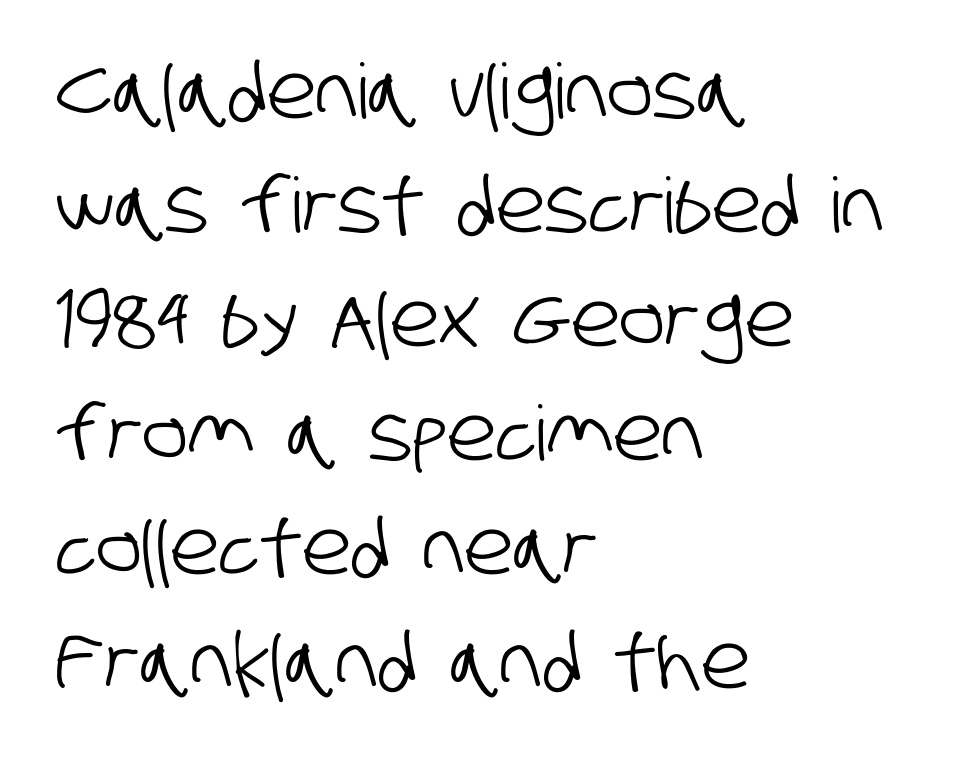
{"serif": "no", "width": "condensed", "stroke_contrast": "low", "x_height": "large", "monospaced": "no", "underline": "no", "align": "left", "line_spacing": "normal", "line_spacing_ratio": 1.5, "letter_spacing": "normal", "letter_spacing_em": 0.0, "glyph_px": 76}
